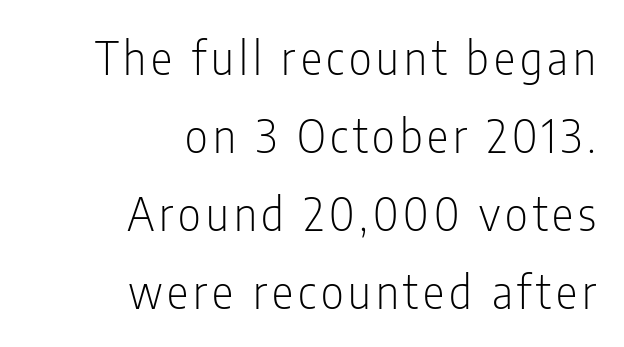
Do the characters align in a grid? No, the font is proportional. Serifs: no, the terminals of the letterforms are clean. The foot of each line stays bare and open. Tall strokes in this sample are plumb rather than angled. The cut favours lightness, reaching ordinary text weight at its darkest.
